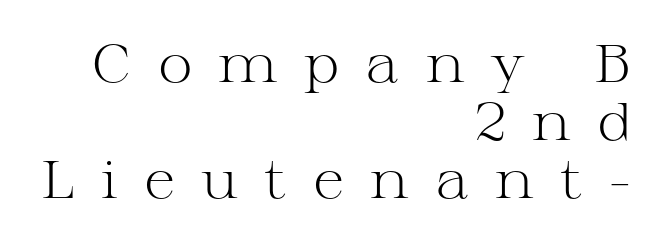
Q: Is the text bold? A: No.
Q: Is the text italic (slanted)? A: No, it is upright.
Q: Is the typeface a serif or a sans-serif typeface? A: Serif.
Q: Is the text underlined? A: No.
Q: How is the paragraph aligned? A: Right-aligned.
Q: Is the spacing between letters normal or unusually wide? A: Unusually wide.
Q: Is the spacing between lines tight, normal or loose? A: Tight.
Q: Width (condensed, normal, or wide)? A: Wide.
Q: Stroke contrast? A: Medium.
Q: x-height? A: Medium.
Q: Monospaced? A: No.
